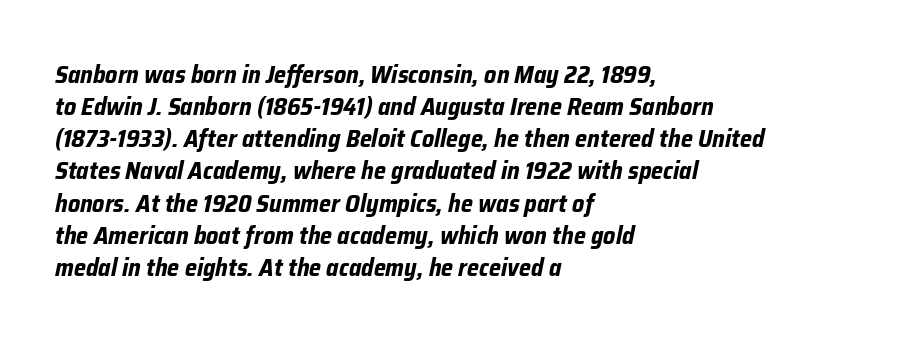
The image shows 24 px bold type, italic (leaning right); set left-aligned, normal line spacing (1.34x), normal letter spacing, not underlined.
